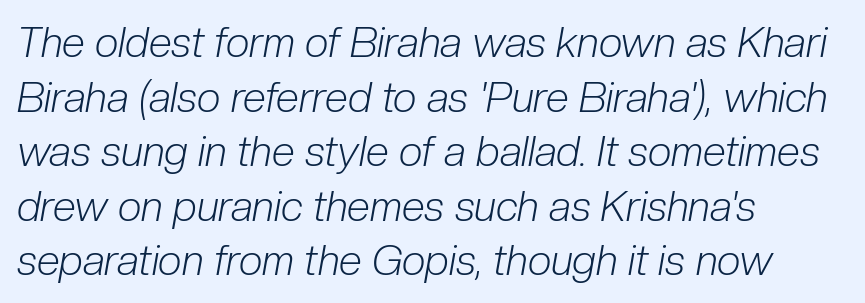
{"italic": "yes", "lean": "right", "slant_degrees": 10, "bold": "no", "weight": "light", "width": "condensed", "stroke_contrast": "low", "x_height": "medium", "monospaced": "no", "underline": "no", "align": "left", "line_spacing": "normal", "line_spacing_ratio": 1.3, "letter_spacing": "normal", "letter_spacing_em": 0.0, "glyph_px": 42}
